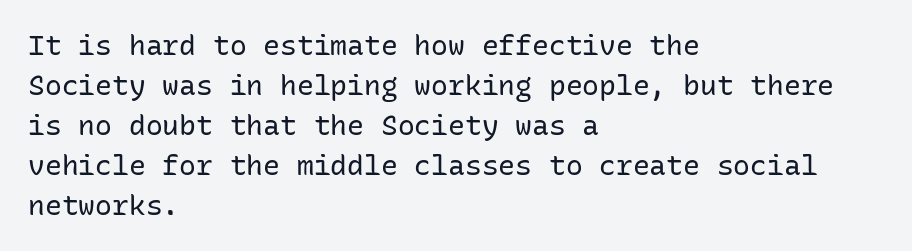
The image shows 28 px regular-weight sans-serif type, upright, monospaced; set left-aligned, normal line spacing (1.43x), normal letter spacing, not underlined; low stroke contrast and a medium x-height.
